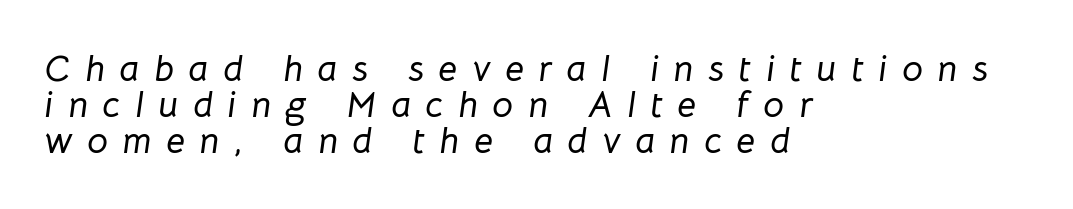
The image shows 37 px text type, italic (leaning right); set left-aligned, tight line spacing (0.97x), unusually wide letter spacing (+0.4 em), not underlined; low stroke contrast and a medium x-height.
